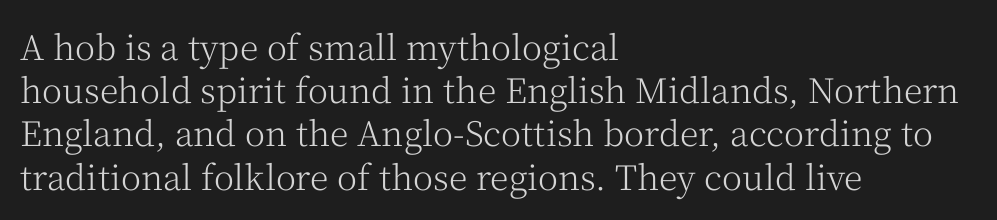
{"serif": "yes", "italic": "no", "bold": "no", "weight": "light", "width": "normal", "stroke_contrast": "medium", "x_height": "medium", "monospaced": "no", "underline": "no", "align": "left", "line_spacing": "normal", "line_spacing_ratio": 1.27, "letter_spacing": "normal", "letter_spacing_em": 0.0, "glyph_px": 34}
